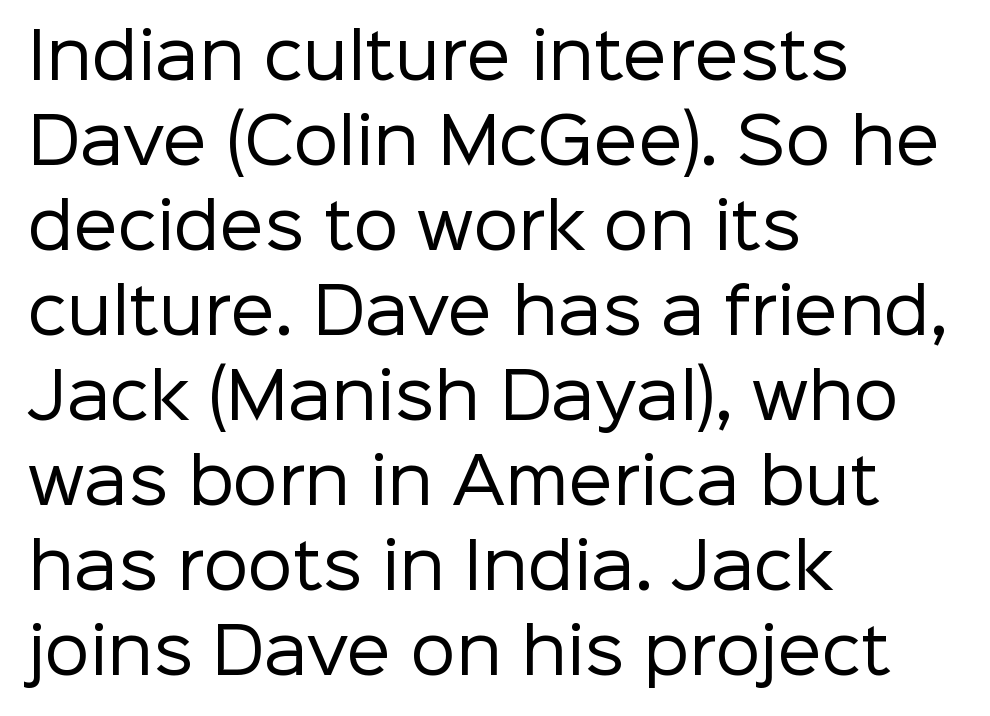
{"serif": "no", "italic": "no", "bold": "no", "weight": "regular", "width": "normal", "stroke_contrast": "low", "x_height": "medium", "monospaced": "no", "underline": "no", "align": "left", "line_spacing": "normal", "line_spacing_ratio": 1.35, "letter_spacing": "normal", "letter_spacing_em": 0.0, "glyph_px": 63}
